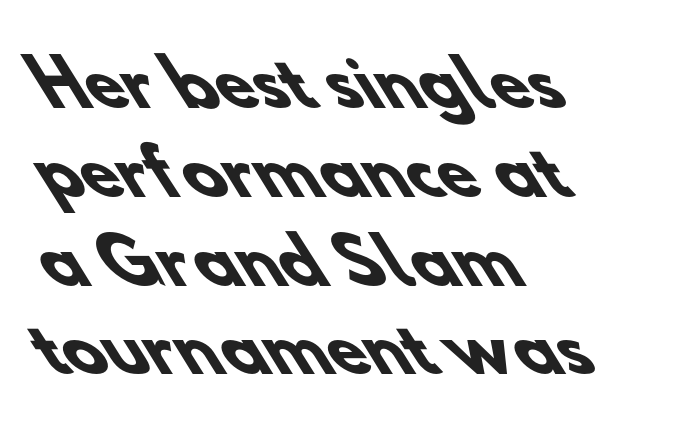
The image shows 63 px heavy sans-serif type; set left-aligned, normal line spacing (1.41x), normal letter spacing, not underlined; low stroke contrast and a small x-height.
